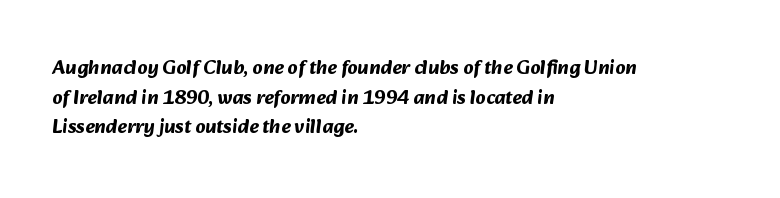
Q: Is the text bold? A: Yes.
Q: Is the text underlined? A: No.
Q: How is the paragraph aligned? A: Left-aligned.
Q: Is the spacing between letters normal or unusually wide? A: Normal.
Q: Is the spacing between lines tight, normal or loose? A: Normal.
